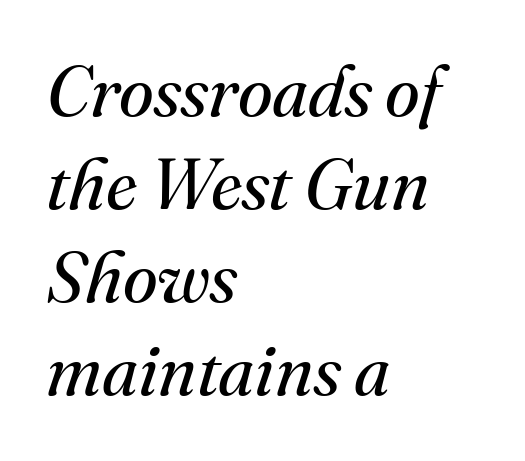
{"serif": "yes", "italic": "yes", "lean": "right", "slant_degrees": 16, "bold": "no", "weight": "regular", "width": "normal", "stroke_contrast": "medium", "x_height": "small", "monospaced": "no", "underline": "no", "align": "left", "line_spacing": "normal", "line_spacing_ratio": 1.31, "letter_spacing": "normal", "letter_spacing_em": 0.0, "glyph_px": 71}
